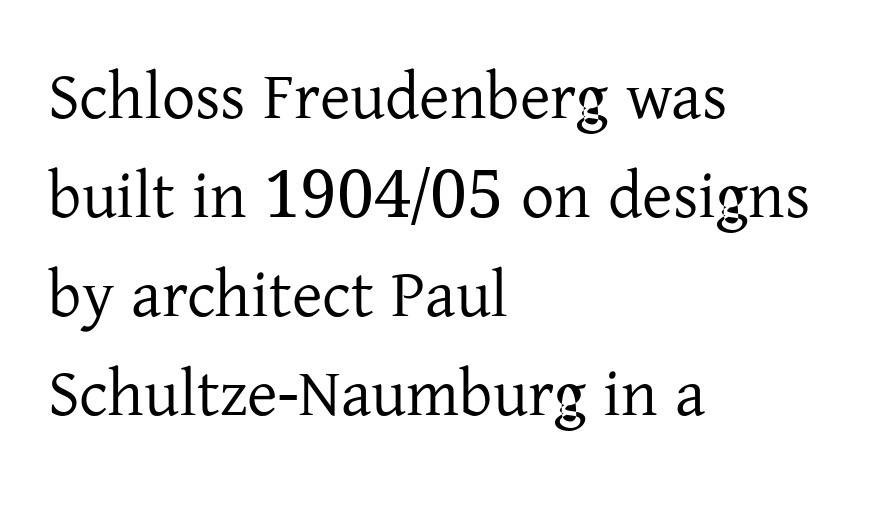
Q: Is the text bold? A: No.
Q: Is the text italic (slanted)? A: No, it is upright.
Q: Is the typeface a serif or a sans-serif typeface? A: Serif.
Q: Is the text underlined? A: No.
Q: How is the paragraph aligned? A: Left-aligned.
Q: Is the spacing between letters normal or unusually wide? A: Normal.
Q: Is the spacing between lines tight, normal or loose? A: Normal.
Q: Width (condensed, normal, or wide)? A: Normal.
Q: Stroke contrast? A: Low.
Q: x-height? A: Medium.
Q: Monospaced? A: No.
